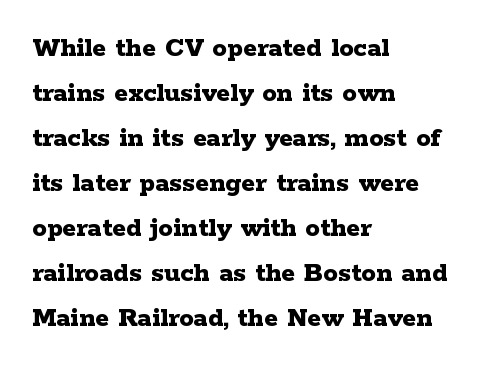
Chunky letters — that's bold for sure. A typesetter would call this zero additional tracking. Successive baselines arrive at the customary interval. Is there any slant? The stems are plumb.
